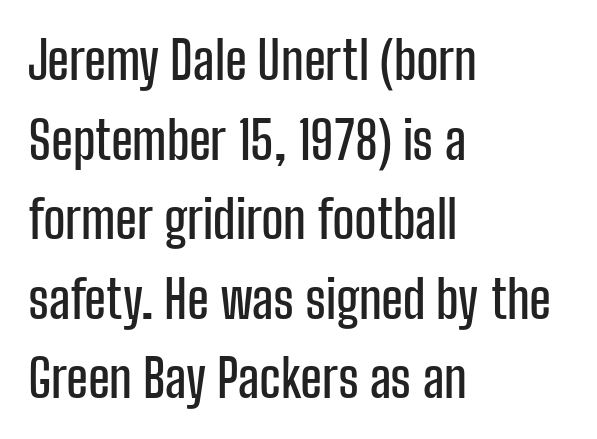
Nobody touched the tracking dial on this one. A student would call this left alignment; a typographer would say flush left, rag right. You can tell it's not italic because the verticals are truly vertical. Check where the strokes stop: nothing finishes them off — pure sans.
